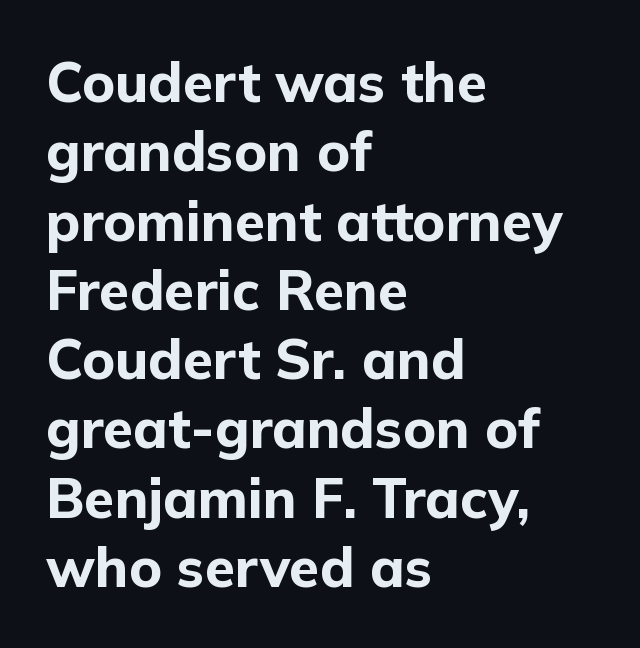
Is there much room between lines? A standard amount, neither cramped nor airy. Leftover space on each line is placed entirely after the last word. A typesetter would mark this as roman, not italic. Students, this is bold: see how much ink each stroke carries.
